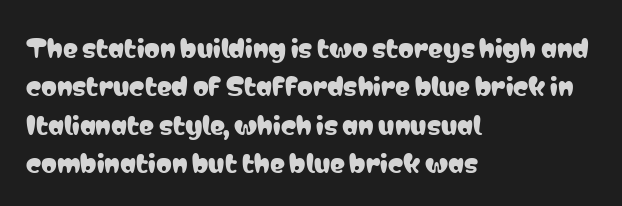
Q: Is the text italic (slanted)? A: No, it is upright.
Q: Is the text underlined? A: No.
Q: How is the paragraph aligned? A: Left-aligned.
Q: Is the spacing between letters normal or unusually wide? A: Normal.
Q: Is the spacing between lines tight, normal or loose? A: Normal.
